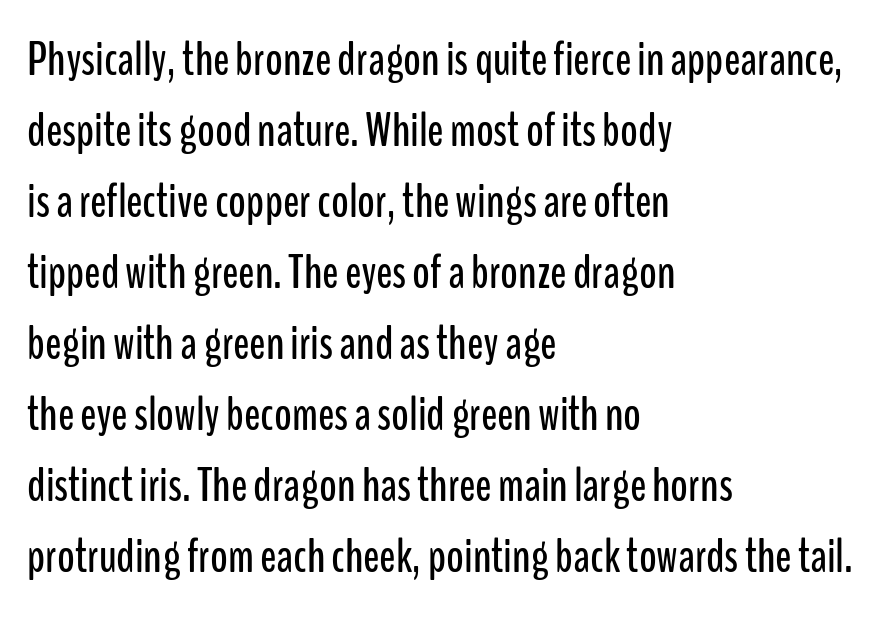
The image shows 48 px condensed sans-serif type, upright; set left-aligned, normal line spacing (1.48x), normal letter spacing, not underlined; low stroke contrast and a medium x-height.
